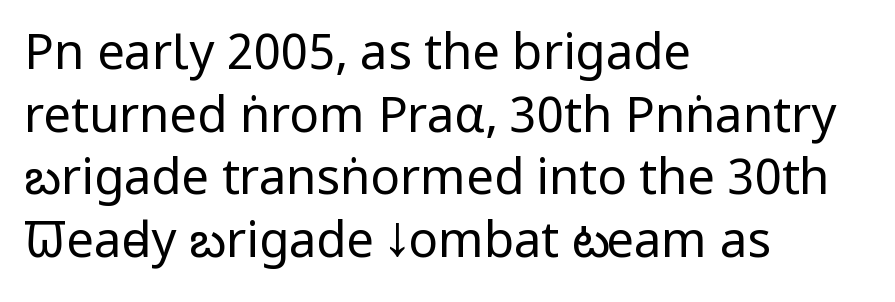
{"serif": "no", "italic": "no", "bold": "no", "weight": "regular", "width": "condensed", "stroke_contrast": "low", "x_height": "large", "monospaced": "no", "underline": "no", "align": "left", "line_spacing": "normal", "line_spacing_ratio": 1.28, "letter_spacing": "normal", "letter_spacing_em": 0.0, "glyph_px": 49}
